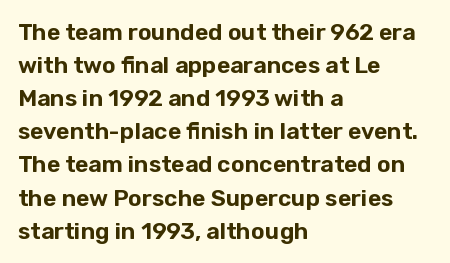
{"italic": "no", "underline": "no", "align": "left", "line_spacing": "normal", "line_spacing_ratio": 1.44, "letter_spacing": "normal", "letter_spacing_em": 0.0, "glyph_px": 23}
